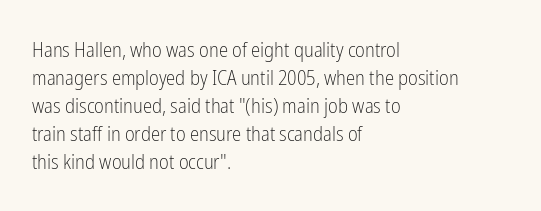
The image shows 21 px text type, upright; set left-aligned, normal line spacing (1.33x), normal letter spacing, not underlined.
